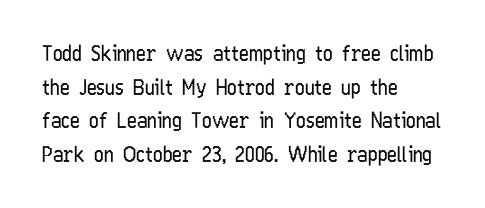
{"italic": "no", "bold": "no", "underline": "no", "align": "left", "line_spacing": "normal", "line_spacing_ratio": 1.6, "letter_spacing": "normal", "letter_spacing_em": 0.0, "glyph_px": 21}
